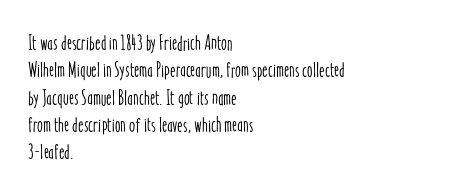
You could call the tracking neutral — neither tight nor loose. Honestly, there is no underline to notice here at all. This is roman type, the default non-slanted kind. Compared with a centered layout, this one pins lines to the left instead. Interline gaps are of average width in this sample.
